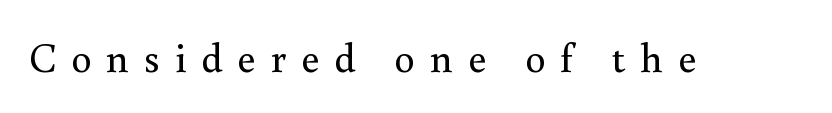
{"serif": "yes", "italic": "no", "bold": "no", "weight": "regular", "width": "normal", "stroke_contrast": "medium", "x_height": "small", "monospaced": "no", "underline": "no", "letter_spacing": "wide", "letter_spacing_em": 0.36, "glyph_px": 41}
